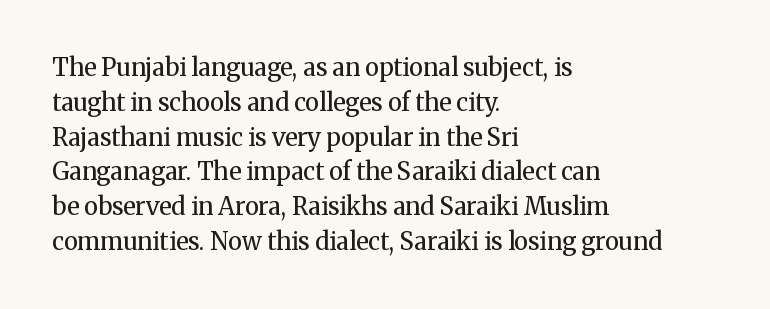
{"italic": "no", "bold": "no", "underline": "no", "align": "left", "line_spacing": "normal", "line_spacing_ratio": 1.45, "letter_spacing": "normal", "letter_spacing_em": 0.0, "glyph_px": 24}
